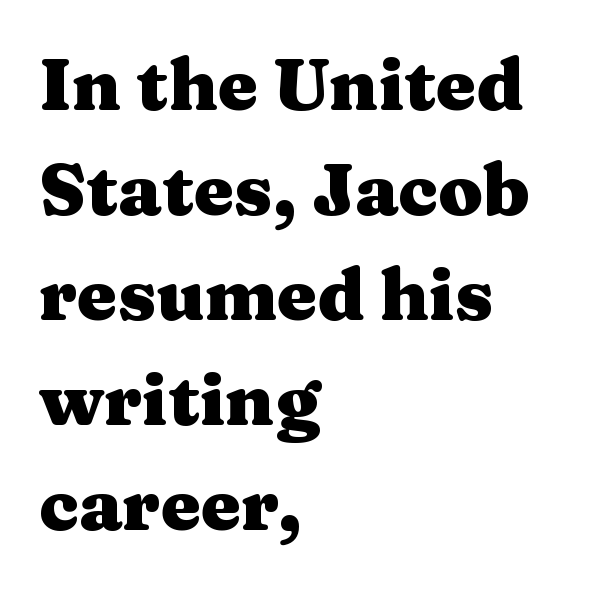
{"serif": "yes", "italic": "no", "bold": "yes", "weight": "heavy", "width": "wide", "stroke_contrast": "medium", "x_height": "medium", "monospaced": "no", "underline": "no", "align": "left", "line_spacing": "normal", "line_spacing_ratio": 1.46, "letter_spacing": "normal", "letter_spacing_em": 0.0, "glyph_px": 72}
